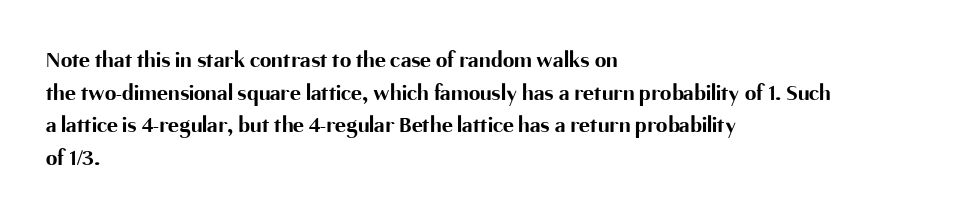
Here the glyphs are tracked normally, forming tight word shapes. One-word summary of the alignment: left. In terms of posture, this sample is upright. Notice how thick the strokes are: this is what a full bold looks like. The lines sit at an ordinary, default distance from one another.
